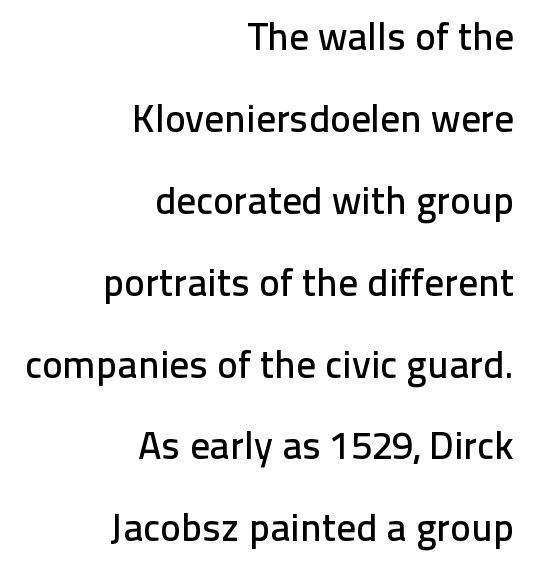
The image shows 39 px sans-serif type, upright; set right-aligned, loose line spacing (2.1x), normal letter spacing, not underlined; low stroke contrast and a medium x-height.
